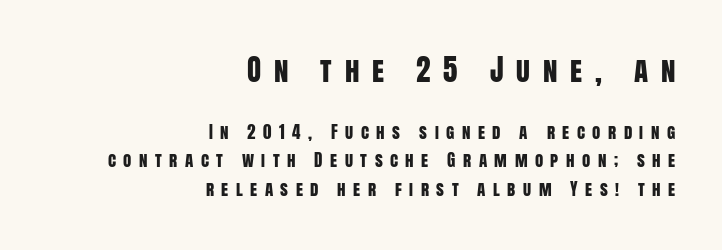
Designer's note — italics off, roman on. Does the copy run flush right? Yes — the right margin is perfectly even. Two sizes are in play, and the larger belongs to the first block. Spacing verdict: proportional, widths tailored to each character.
